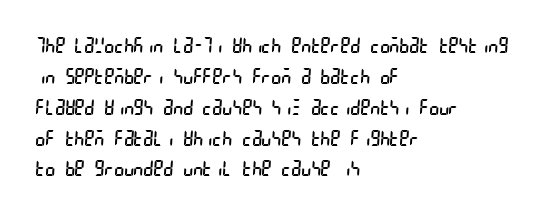
The image shows 21 px text type; set left-aligned, normal line spacing (1.47x), normal letter spacing, not underlined.
